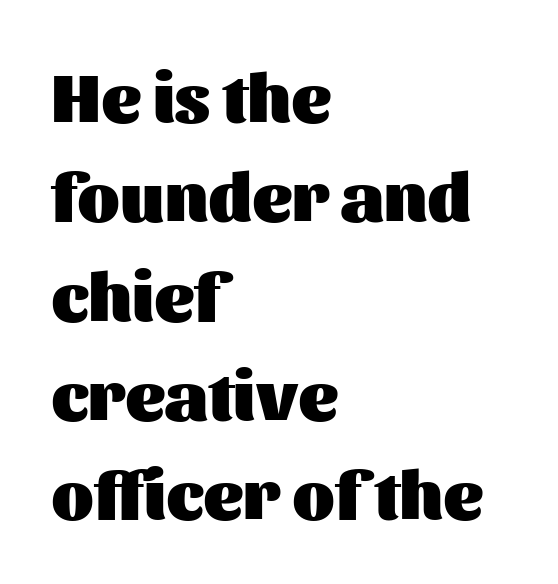
Q: Is the text bold? A: Yes.
Q: Is the text italic (slanted)? A: No, it is upright.
Q: Is the typeface a serif or a sans-serif typeface? A: Sans-serif.
Q: Is the text underlined? A: No.
Q: How is the paragraph aligned? A: Left-aligned.
Q: Is the spacing between letters normal or unusually wide? A: Normal.
Q: Is the spacing between lines tight, normal or loose? A: Normal.
Q: Width (condensed, normal, or wide)? A: Normal.
Q: Stroke contrast? A: Medium.
Q: x-height? A: Medium.
Q: Monospaced? A: No.
